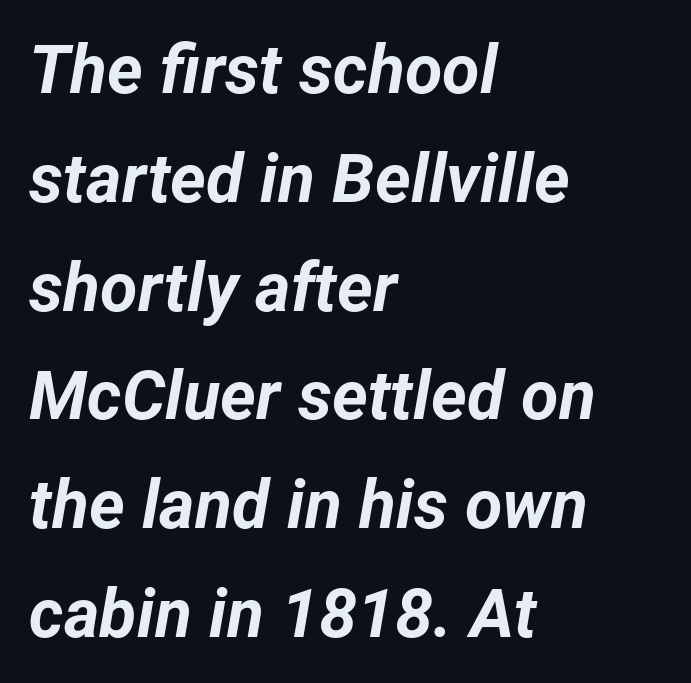
The rendering keeps characters at their native spacing. Look at the stroke-to-counter ratio: heavy, a bold. Letters rest on an invisible, unmarked baseline. What's the leading like? Ordinary, nothing unusual. You could not count columns in this text — the font is proportionally spaced. Observe the lean: these are italic letterforms.
